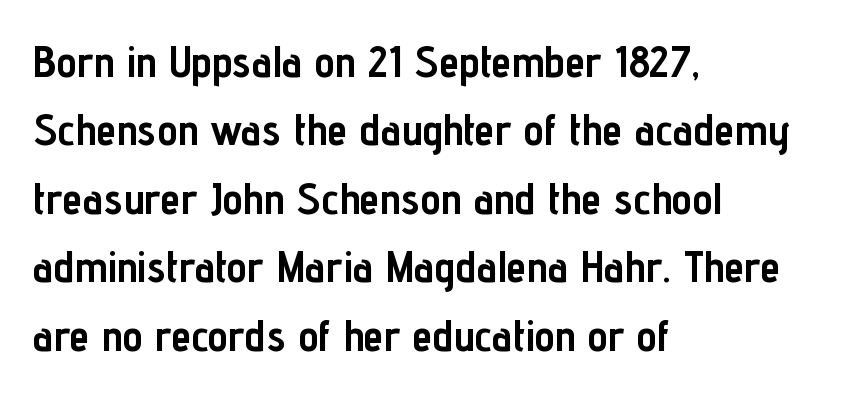
The image shows 45 px semibold, condensed sans-serif type, upright; set left-aligned, normal line spacing (1.52x), normal letter spacing, not underlined; low stroke contrast and a medium x-height.
